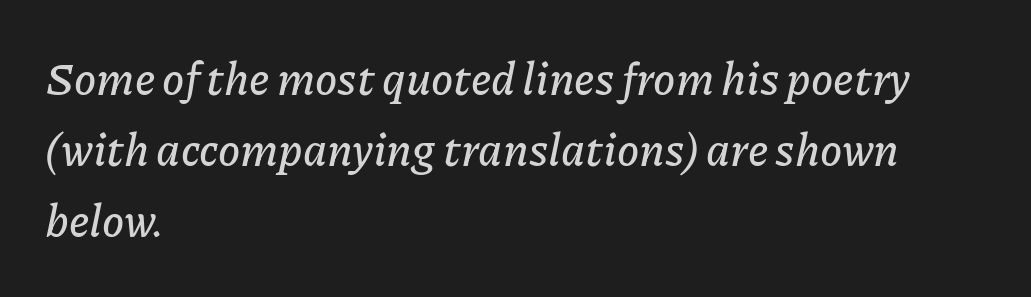
The image shows 45 px text type, italic (leaning right); set left-aligned, normal line spacing (1.58x), normal letter spacing, not underlined; low stroke contrast and a medium x-height.
